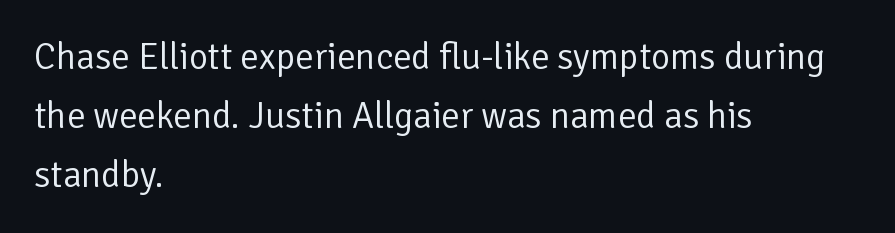
Tracking value appears to be zero — textbook default spacing. Is this a fixed-width face? No — the glyphs have proportional, varying widths. The strokes carry an ordinary text weight at most. Designer's note — italics off, roman on. The rag falls on the right side of this text block. The font family rendered here belongs to the sans-serif group.
